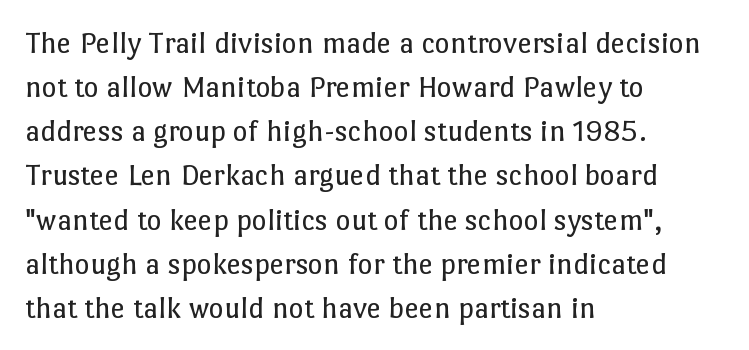
{"italic": "no", "bold": "no", "weight": "regular", "width": "normal", "stroke_contrast": "low", "x_height": "medium", "monospaced": "no", "underline": "no", "align": "left", "line_spacing": "normal", "line_spacing_ratio": 1.38, "letter_spacing": "normal", "letter_spacing_em": 0.0, "glyph_px": 32}
